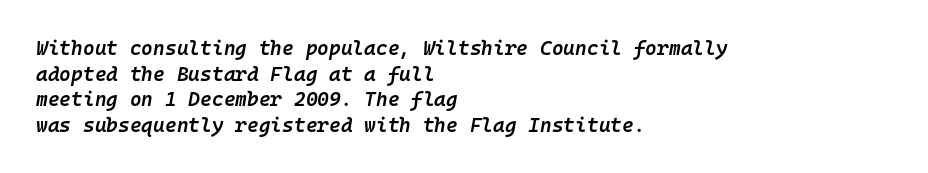
Q: Is the text bold? A: Semi-bold.
Q: Is the text italic (slanted)? A: Yes, it leans right by about 10 degrees.
Q: Is the text underlined? A: No.
Q: How is the paragraph aligned? A: Left-aligned.
Q: Is the spacing between letters normal or unusually wide? A: Normal.
Q: Is the spacing between lines tight, normal or loose? A: Normal.
